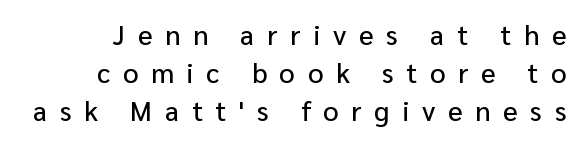
The rendering uses a moderate line-height, typical for paragraphs. Is there any slant? The stems are plumb. The passage shown has open, widely tracked lettering throughout. The baseline area is clear.
